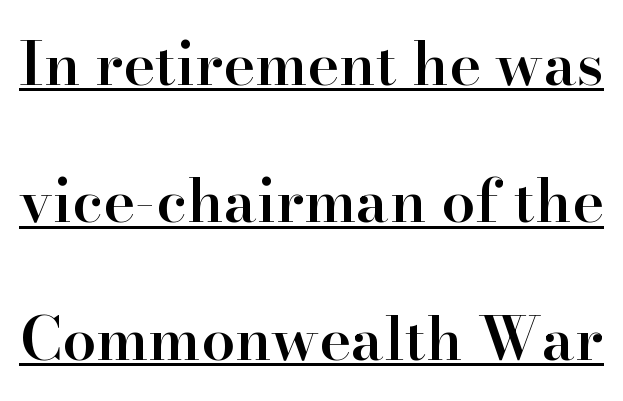
The image shows 60 px semibold serif type, upright; set loose line spacing (2.29x), normal letter spacing, underlined; high stroke contrast and a small x-height.
